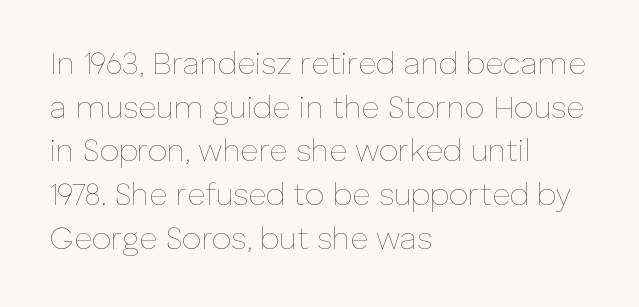
Q: Is the text bold? A: No.
Q: Is the text italic (slanted)? A: No, it is upright.
Q: Is the text underlined? A: No.
Q: How is the paragraph aligned? A: Left-aligned.
Q: Is the spacing between letters normal or unusually wide? A: Normal.
Q: Is the spacing between lines tight, normal or loose? A: Normal.
Q: Width (condensed, normal, or wide)? A: Normal.
Q: Stroke contrast? A: Low.
Q: x-height? A: Medium.
Q: Monospaced? A: No.
